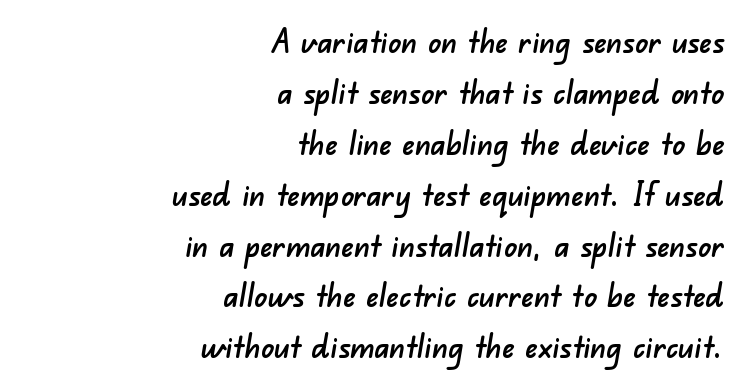
{"serif": "no", "width": "normal", "stroke_contrast": "low", "x_height": "small", "monospaced": "no", "underline": "no", "align": "right", "line_spacing": "normal", "line_spacing_ratio": 1.59, "letter_spacing": "normal", "letter_spacing_em": 0.0, "glyph_px": 32}
